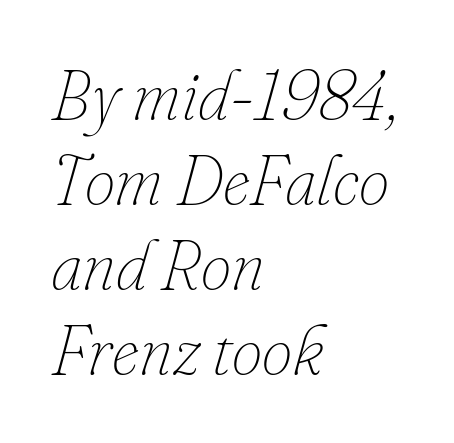
The image shows 69 px thin type, italic (leaning right); set left-aligned, line spacing 1.23x, normal letter spacing, not underlined; low stroke contrast and a small x-height.
